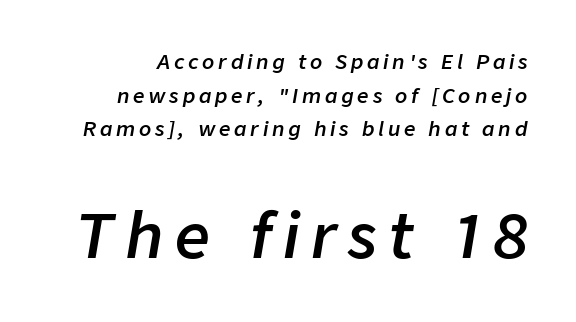
Q: Is the text bold? A: Semi-bold.
Q: Is the text italic (slanted)? A: Yes, it leans right by about 9 degrees.
Q: Is the text underlined? A: No.
Q: Is the spacing between lines tight, normal or loose? A: Normal.
Q: Which block of text is set in a larger size, the first (top) or the second (bottom)? A: The second (bottom) one.
Q: Width (condensed, normal, or wide)? A: Normal.
Q: Stroke contrast? A: Low.
Q: x-height? A: Medium.
Q: Monospaced? A: No.
